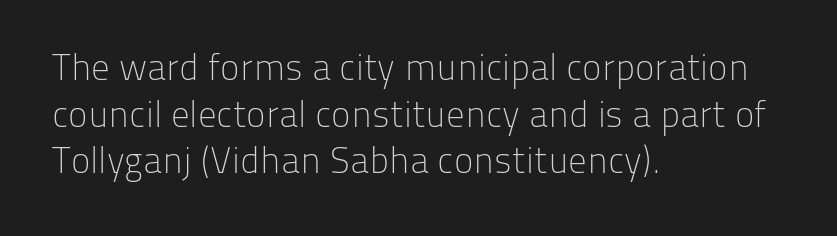
Q: Is the text bold? A: No.
Q: Is the text italic (slanted)? A: No, it is upright.
Q: Is the typeface a serif or a sans-serif typeface? A: Sans-serif.
Q: Is the text underlined? A: No.
Q: How is the paragraph aligned? A: Left-aligned.
Q: Is the spacing between letters normal or unusually wide? A: Normal.
Q: Is the spacing between lines tight, normal or loose? A: Normal.
Q: Width (condensed, normal, or wide)? A: Normal.
Q: Stroke contrast? A: Low.
Q: x-height? A: Medium.
Q: Monospaced? A: No.
